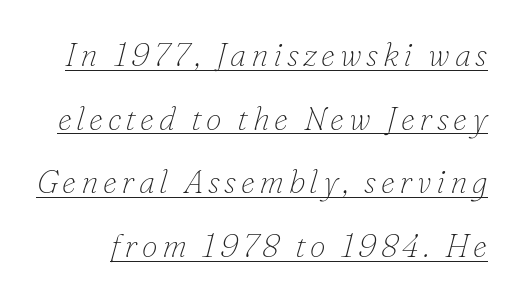
Q: Is the text bold? A: No.
Q: Is the text italic (slanted)? A: Yes, it leans right by about 16 degrees.
Q: Is the typeface a serif or a sans-serif typeface? A: Serif.
Q: Is the text underlined? A: Yes.
Q: Is the spacing between lines tight, normal or loose? A: Loose.
Q: Width (condensed, normal, or wide)? A: Normal.
Q: Stroke contrast? A: Low.
Q: x-height? A: Small.
Q: Monospaced? A: No.
